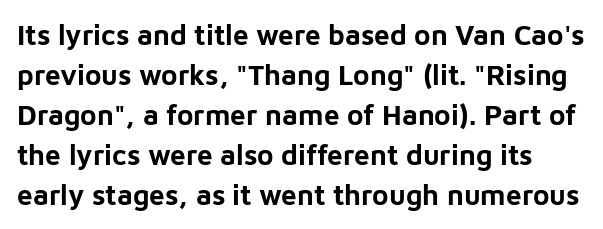
The letters carry no serifs — their stems end cleanly without finishing strokes. Unlike italic type, these characters show no tilt at all. The space between consecutive lines is moderate. Quick note: underline off. Spacing verdict: proportional, widths tailored to each character. This rendering leaves character spacing at its baseline value.
